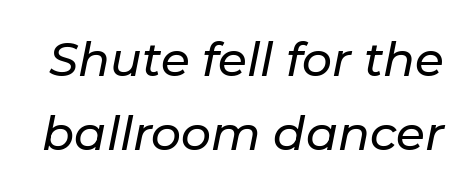
Q: Is the text italic (slanted)? A: Yes, it leans right by about 11 degrees.
Q: Is the text underlined? A: No.
Q: Is the spacing between letters normal or unusually wide? A: Normal.
Q: Is the spacing between lines tight, normal or loose? A: Normal.
Q: Width (condensed, normal, or wide)? A: Normal.
Q: Stroke contrast? A: Low.
Q: x-height? A: Medium.
Q: Monospaced? A: No.
